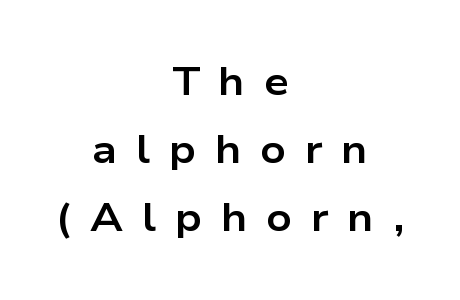
Q: Is the text bold? A: Yes.
Q: Is the text italic (slanted)? A: No, it is upright.
Q: Is the typeface a serif or a sans-serif typeface? A: Sans-serif.
Q: Is the text underlined? A: No.
Q: How is the paragraph aligned? A: Centered.
Q: Is the spacing between letters normal or unusually wide? A: Unusually wide.
Q: Width (condensed, normal, or wide)? A: Wide.
Q: Stroke contrast? A: Low.
Q: x-height? A: Medium.
Q: Monospaced? A: No.
